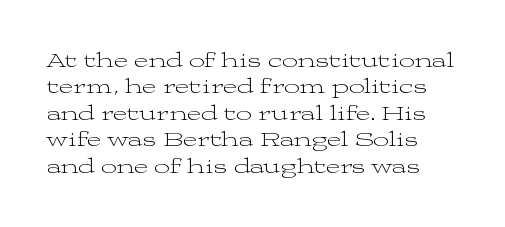
{"italic": "no", "bold": "no", "underline": "no", "line_spacing_ratio": 1.2, "letter_spacing": "normal", "letter_spacing_em": 0.0, "glyph_px": 22}
